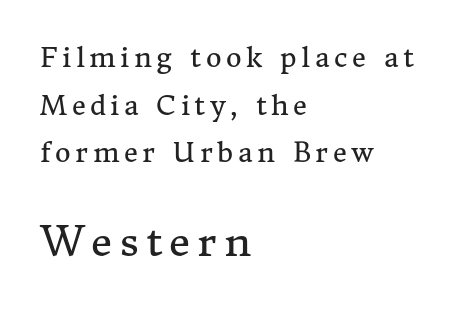
Q: Is the text bold? A: No.
Q: Is the text italic (slanted)? A: No, it is upright.
Q: Is the typeface a serif or a sans-serif typeface? A: Serif.
Q: Is the text underlined? A: No.
Q: How is the paragraph aligned? A: Left-aligned.
Q: Which block of text is set in a larger size, the first (top) or the second (bottom)? A: The second (bottom) one.
Q: Width (condensed, normal, or wide)? A: Normal.
Q: Stroke contrast? A: Medium.
Q: x-height? A: Medium.
Q: Monospaced? A: No.
